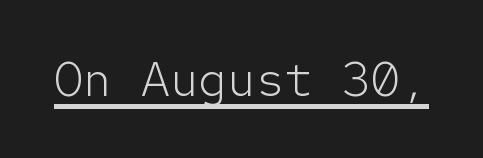
In designer terms, the underline attribute is active on this setting. The typography opts for an upright posture over an oblique one. The passage shown is typed in a monospace face where columns stay perfectly aligned. This is sans-serif lettering, the kind often seen on screens and signage. In terms of letterspacing, this is plain default setting.
